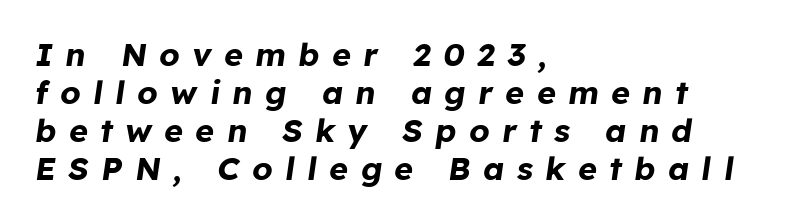
The image shows 32 px bold type, italic (leaning right); set left-aligned, line spacing 1.19x, unusually wide letter spacing (+0.39 em), not underlined; low stroke contrast and a medium x-height.
